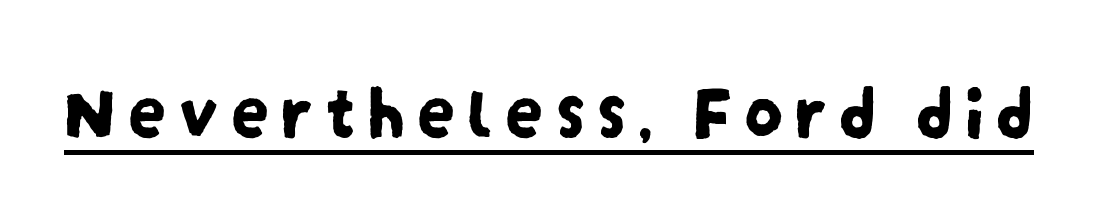
Classification — sans serif. This sample carries an underscore along the baseline area. Do the characters align in a grid? No, the font is proportional.
